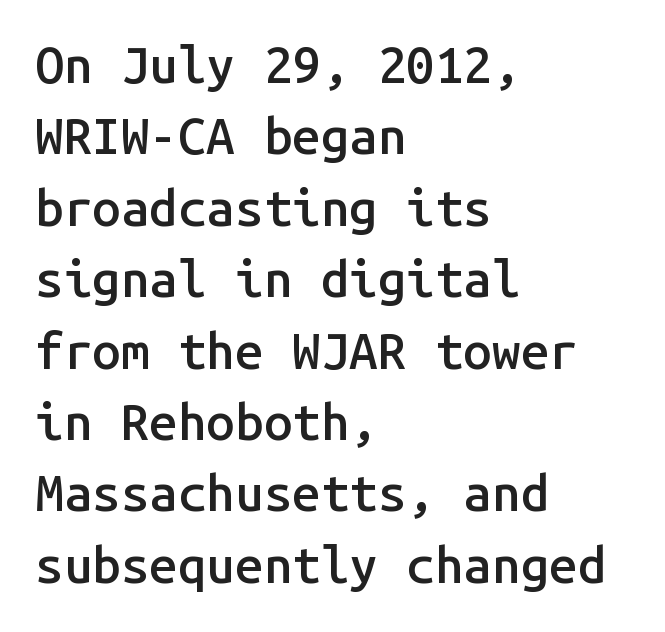
{"serif": "no", "italic": "no", "bold": "semi", "weight": "semibold", "width": "normal", "stroke_contrast": "low", "x_height": "medium", "monospaced": "yes", "underline": "no", "align": "left", "line_spacing": "normal", "line_spacing_ratio": 1.4, "letter_spacing": "normal", "letter_spacing_em": 0.0, "glyph_px": 51}
